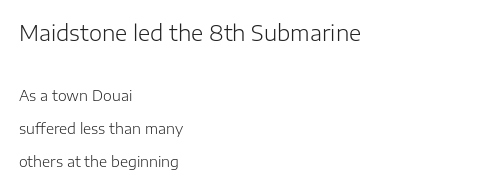
The passage shown has conventional tracking throughout. Type size steps down from the first block to the second. The words here are not underlined. If you drew a ruler down the left edge, every line would touch it. The face looks like a standard text weight, possibly lighter. In terms of leading, this rendering errs on the spacious side.
